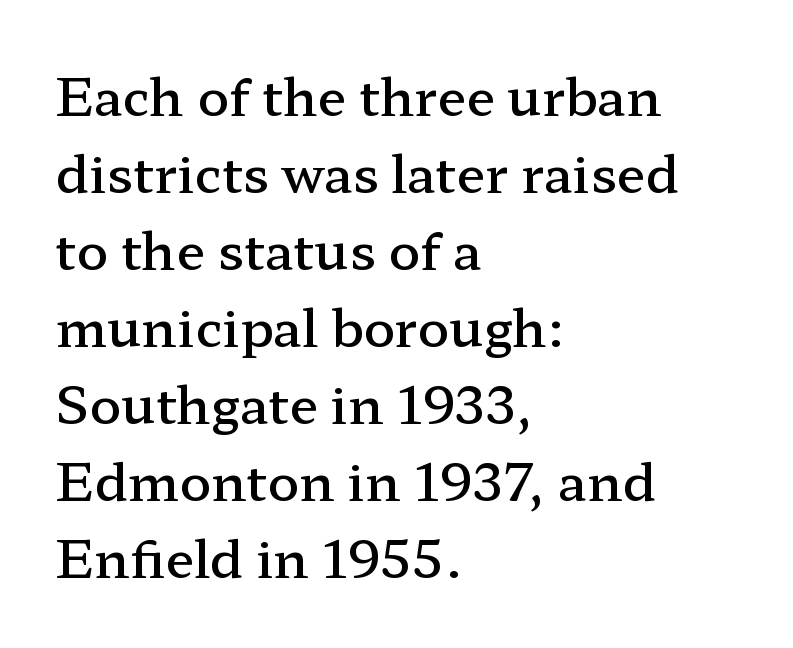
Q: Is the text bold? A: Semi-bold.
Q: Is the text italic (slanted)? A: No, it is upright.
Q: Is the typeface a serif or a sans-serif typeface? A: Serif.
Q: Is the text underlined? A: No.
Q: How is the paragraph aligned? A: Left-aligned.
Q: Is the spacing between letters normal or unusually wide? A: Normal.
Q: Is the spacing between lines tight, normal or loose? A: Normal.
Q: Width (condensed, normal, or wide)? A: Wide.
Q: Stroke contrast? A: Low.
Q: x-height? A: Medium.
Q: Monospaced? A: No.
